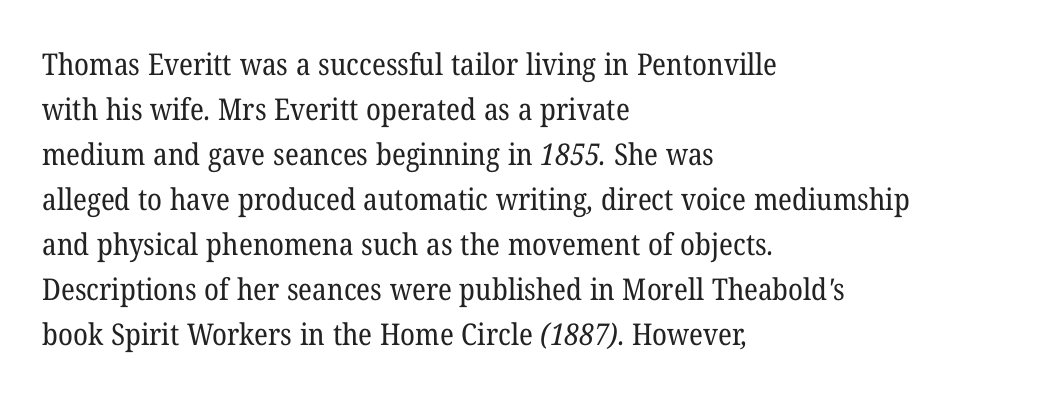
{"serif": "yes", "bold": "no", "weight": "regular", "width": "normal", "stroke_contrast": "low", "x_height": "medium", "monospaced": "no", "underline": "no", "align": "left", "line_spacing": "normal", "line_spacing_ratio": 1.5, "letter_spacing": "normal", "letter_spacing_em": 0.0, "glyph_px": 30}
